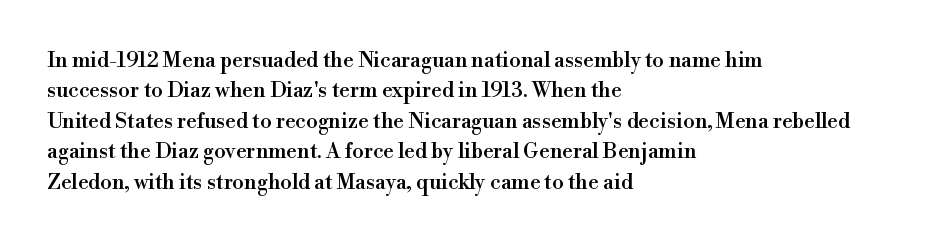
A bare baseline throughout the passage. This rendering uses left alignment, leaving the right contour irregular. Vertical strokes here are truly vertical. Glyph-to-glyph distance matches everyday printed text. If you measured baseline to baseline, you'd find a middling distance.
